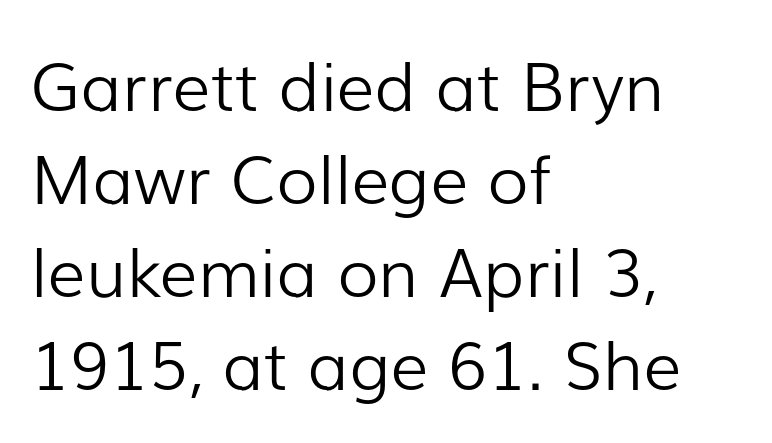
Q: Is the text bold? A: No.
Q: Is the text italic (slanted)? A: No, it is upright.
Q: Is the typeface a serif or a sans-serif typeface? A: Sans-serif.
Q: Is the text underlined? A: No.
Q: How is the paragraph aligned? A: Left-aligned.
Q: Is the spacing between letters normal or unusually wide? A: Normal.
Q: Is the spacing between lines tight, normal or loose? A: Normal.
Q: Width (condensed, normal, or wide)? A: Normal.
Q: Stroke contrast? A: Low.
Q: x-height? A: Medium.
Q: Monospaced? A: No.
